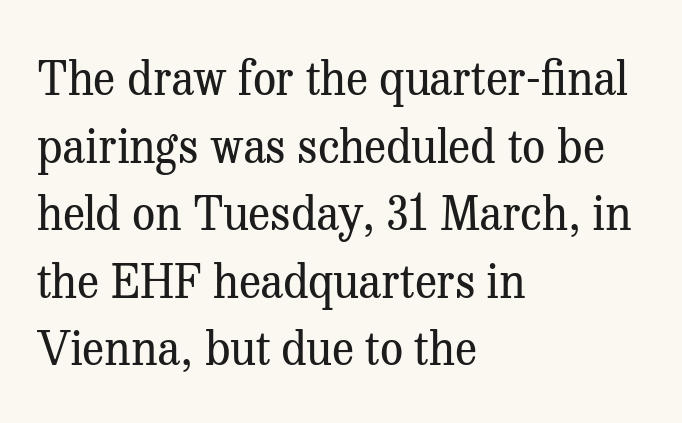
Q: Is the text bold? A: No.
Q: Is the text italic (slanted)? A: No, it is upright.
Q: Is the typeface a serif or a sans-serif typeface? A: Serif.
Q: Is the text underlined? A: No.
Q: How is the paragraph aligned? A: Left-aligned.
Q: Is the spacing between letters normal or unusually wide? A: Normal.
Q: Is the spacing between lines tight, normal or loose? A: Normal.
Q: Width (condensed, normal, or wide)? A: Normal.
Q: Stroke contrast? A: Medium.
Q: x-height? A: Medium.
Q: Monospaced? A: No.
